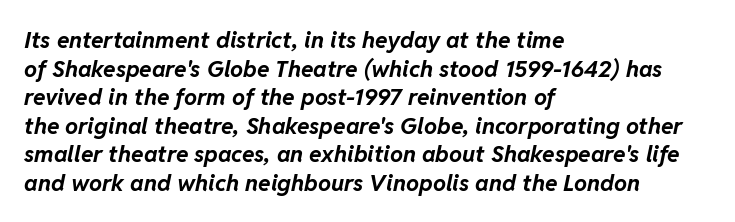
Q: Is the text bold? A: Yes.
Q: Is the text italic (slanted)? A: Yes, it leans right by about 11 degrees.
Q: Is the text underlined? A: No.
Q: How is the paragraph aligned? A: Left-aligned.
Q: Is the spacing between letters normal or unusually wide? A: Normal.
